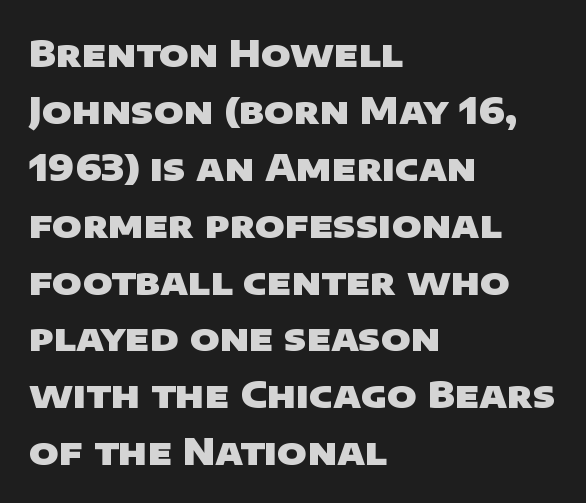
Q: Is the text bold? A: Yes.
Q: Is the typeface a serif or a sans-serif typeface? A: Sans-serif.
Q: Is the text underlined? A: No.
Q: How is the paragraph aligned? A: Left-aligned.
Q: Is the spacing between letters normal or unusually wide? A: Normal.
Q: Is the spacing between lines tight, normal or loose? A: Normal.
Q: Width (condensed, normal, or wide)? A: Wide.
Q: Stroke contrast? A: Low.
Q: x-height? A: Large.
Q: Monospaced? A: No.
